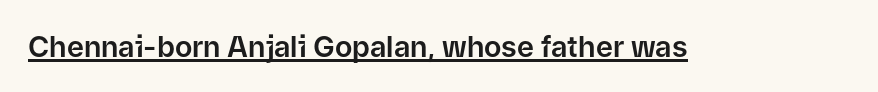
Q: Is the text italic (slanted)? A: No, it is upright.
Q: Is the typeface a serif or a sans-serif typeface? A: Sans-serif.
Q: Is the text underlined? A: Yes.
Q: Is the spacing between letters normal or unusually wide? A: Normal.
Q: Width (condensed, normal, or wide)? A: Normal.
Q: Stroke contrast? A: Low.
Q: x-height? A: Medium.
Q: Monospaced? A: No.
